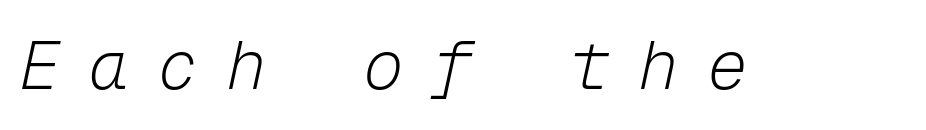
Q: Is the text bold? A: No.
Q: Is the text italic (slanted)? A: Yes, it leans right by about 12 degrees.
Q: Is the text underlined? A: No.
Q: Is the spacing between letters normal or unusually wide? A: Unusually wide.
Q: Width (condensed, normal, or wide)? A: Normal.
Q: Stroke contrast? A: Low.
Q: x-height? A: Medium.
Q: Monospaced? A: Yes.
